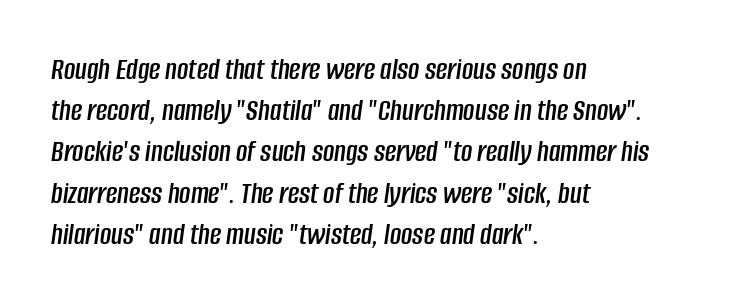
{"italic": "yes", "lean": "right", "slant_degrees": 8, "width": "condensed", "stroke_contrast": "low", "x_height": "large", "monospaced": "no", "underline": "no", "align": "left", "line_spacing": "normal", "line_spacing_ratio": 1.33, "letter_spacing": "normal", "letter_spacing_em": 0.0, "glyph_px": 31}
